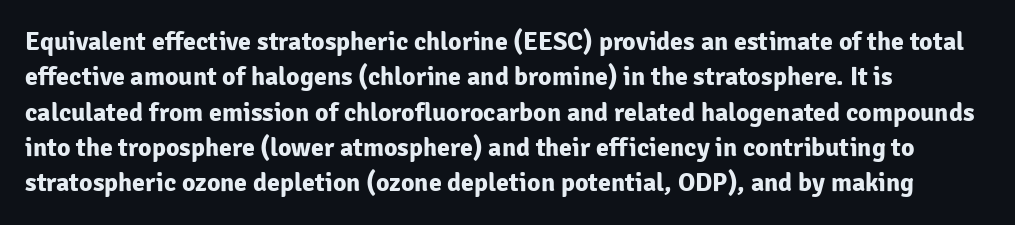
Q: Is the text bold? A: Yes.
Q: Is the text italic (slanted)? A: No, it is upright.
Q: Is the text underlined? A: No.
Q: How is the paragraph aligned? A: Left-aligned.
Q: Is the spacing between letters normal or unusually wide? A: Normal.
Q: Is the spacing between lines tight, normal or loose? A: Normal.
